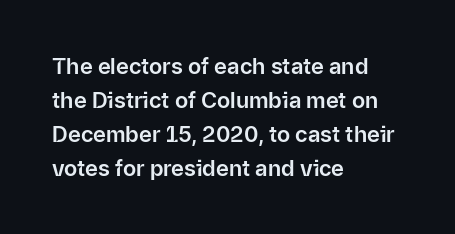
Q: Is the text italic (slanted)? A: No, it is upright.
Q: Is the text underlined? A: No.
Q: How is the paragraph aligned? A: Left-aligned.
Q: Is the spacing between letters normal or unusually wide? A: Normal.
Q: Is the spacing between lines tight, normal or loose? A: Normal.
